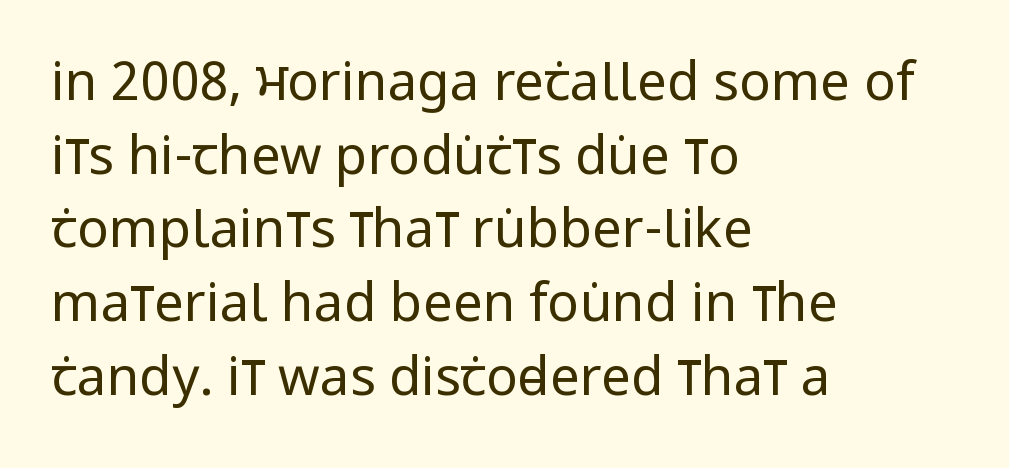
The type is set solid horizontally, with unmodified tracking. Nothing sits at the stroke ends, so this counts as sans-serif. These lines are rendered in a variable-pitch font. The rows are spaced the way most documents space them. Unmarked baselines from the first word to the last.
